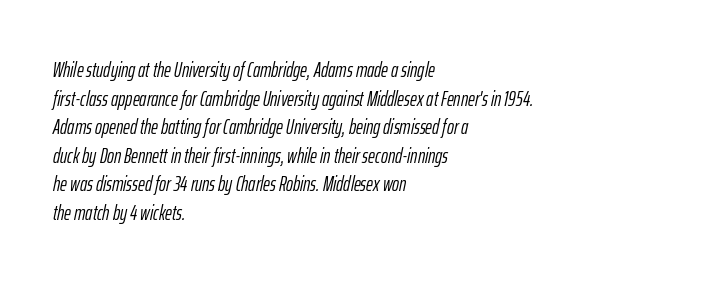
Q: Is the text bold? A: No.
Q: Is the text italic (slanted)? A: Yes, it leans right by about 12 degrees.
Q: Is the text underlined? A: No.
Q: How is the paragraph aligned? A: Left-aligned.
Q: Is the spacing between letters normal or unusually wide? A: Normal.
Q: Is the spacing between lines tight, normal or loose? A: Normal.
